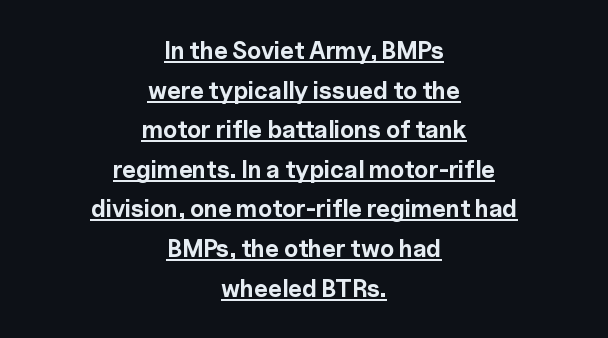
The image shows 24 px bold type, upright; set centered, normal line spacing (1.65x), normal letter spacing, underlined.
